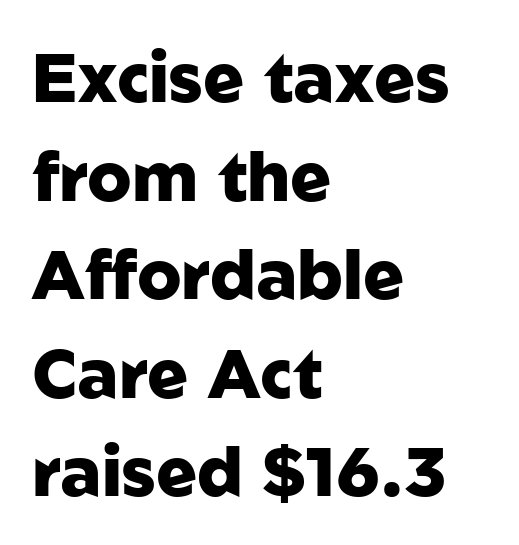
Q: Is the text bold? A: Yes.
Q: Is the text italic (slanted)? A: No, it is upright.
Q: Is the typeface a serif or a sans-serif typeface? A: Sans-serif.
Q: Is the text underlined? A: No.
Q: How is the paragraph aligned? A: Left-aligned.
Q: Is the spacing between letters normal or unusually wide? A: Normal.
Q: Is the spacing between lines tight, normal or loose? A: Normal.
Q: Width (condensed, normal, or wide)? A: Normal.
Q: Stroke contrast? A: Low.
Q: x-height? A: Medium.
Q: Monospaced? A: No.
